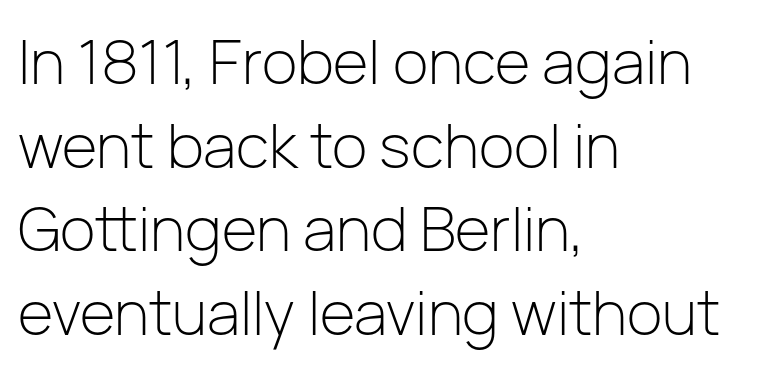
Q: Is the text bold? A: No.
Q: Is the text italic (slanted)? A: No, it is upright.
Q: Is the typeface a serif or a sans-serif typeface? A: Sans-serif.
Q: Is the text underlined? A: No.
Q: How is the paragraph aligned? A: Left-aligned.
Q: Is the spacing between letters normal or unusually wide? A: Normal.
Q: Is the spacing between lines tight, normal or loose? A: Normal.
Q: Width (condensed, normal, or wide)? A: Normal.
Q: Stroke contrast? A: Low.
Q: x-height? A: Medium.
Q: Monospaced? A: No.
